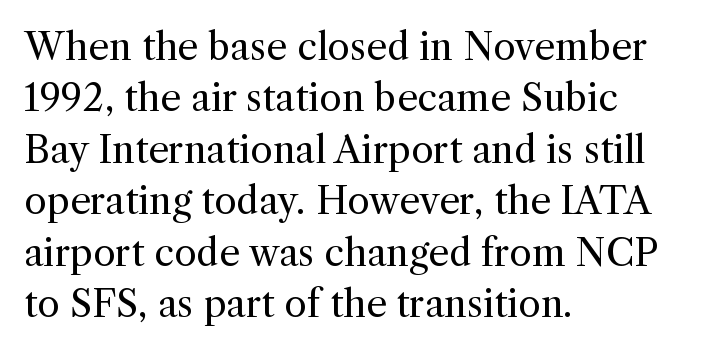
Left-aligned paragraph, ragged on the right. Ordinary non-slanted type is in use. Students, observe: this is what conventionally led text looks like. Anything drawn beneath the words? Only blank space.
